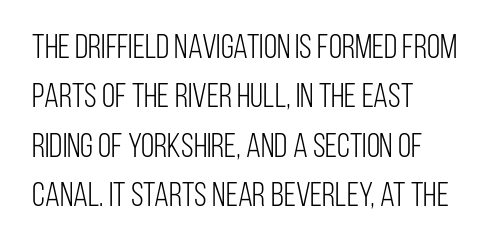
Vertical strokes here are truly vertical. Every row of glyphs begins at an identical x-position on the left. Interline gaps are of average width in this sample. The characters display no serif detailing; their extremities are plain. Vertical stems look standard width or narrower in stroke.
